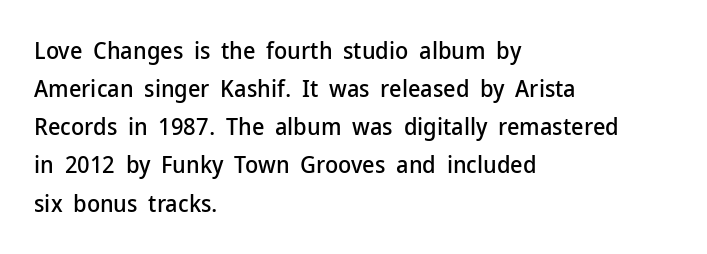
The image shows 24 px text type, upright; set left-aligned, normal line spacing (1.59x), normal letter spacing, not underlined.
